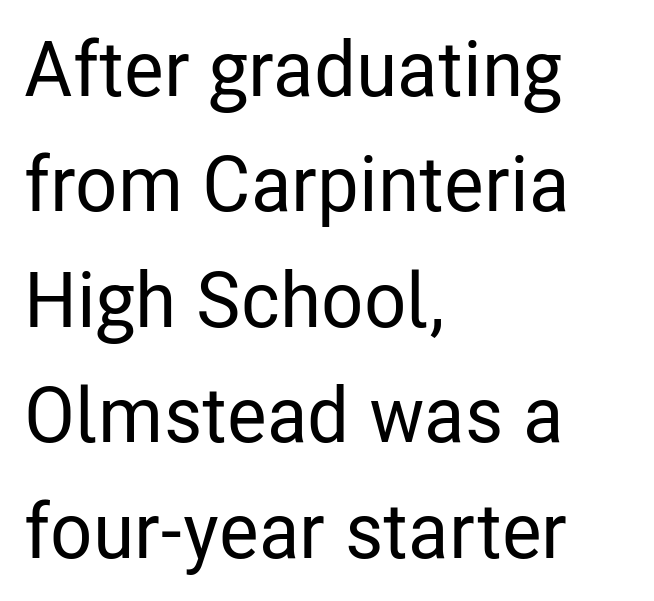
The image shows 77 px condensed sans-serif type, upright; set left-aligned, normal line spacing (1.5x), normal letter spacing, not underlined; low stroke contrast and a medium x-height.
